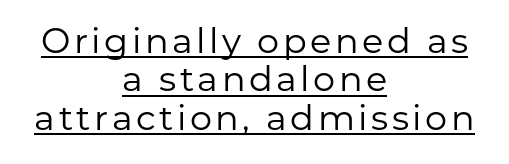
{"serif": "no", "italic": "no", "bold": "no", "weight": "regular", "width": "normal", "stroke_contrast": "low", "x_height": "medium", "monospaced": "no", "underline": "yes", "align": "center", "line_spacing": "tight", "line_spacing_ratio": 1.1, "glyph_px": 35}
